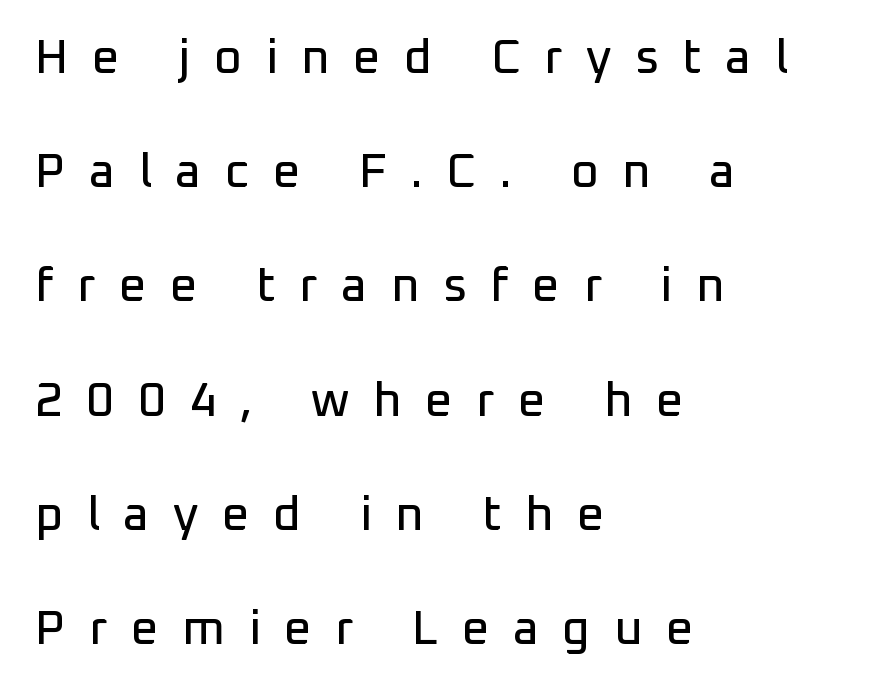
Q: Is the text italic (slanted)? A: No, it is upright.
Q: Is the typeface a serif or a sans-serif typeface? A: Sans-serif.
Q: Is the text underlined? A: No.
Q: How is the paragraph aligned? A: Left-aligned.
Q: Is the spacing between letters normal or unusually wide? A: Unusually wide.
Q: Is the spacing between lines tight, normal or loose? A: Loose.
Q: Width (condensed, normal, or wide)? A: Normal.
Q: Stroke contrast? A: Low.
Q: x-height? A: Medium.
Q: Monospaced? A: No.
